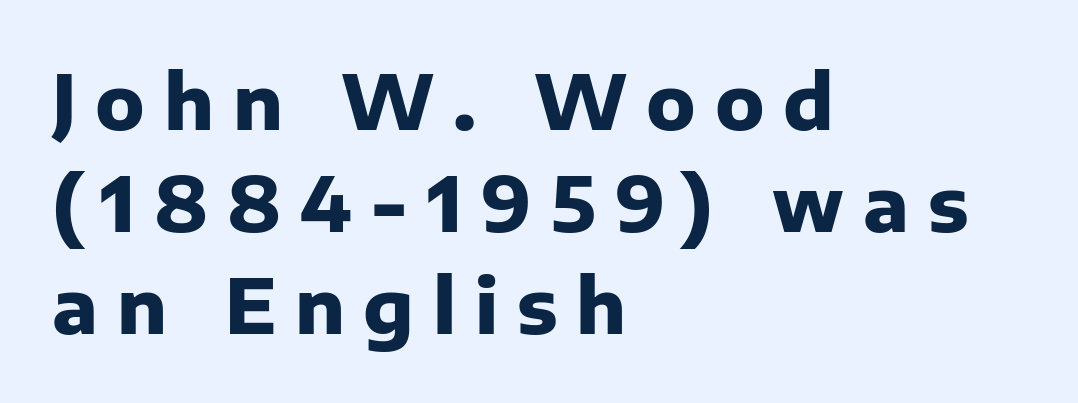
The image shows 75 px heavy sans-serif type, upright; set left-aligned, normal line spacing (1.36x), unusually wide letter spacing (+0.25 em), not underlined; low stroke contrast and a medium x-height.
